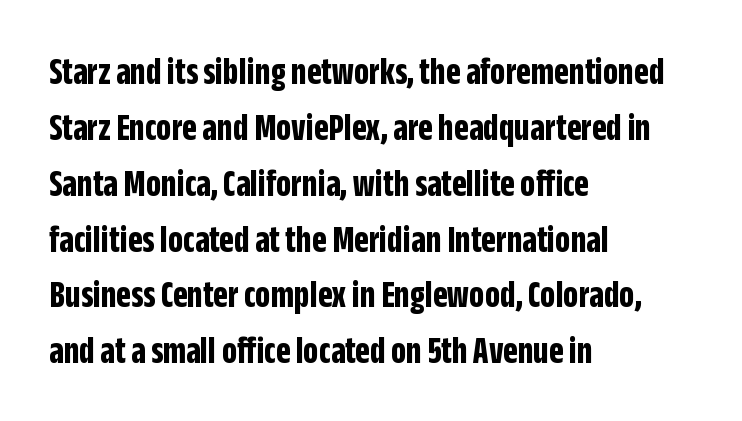
{"serif": "no", "italic": "no", "bold": "yes", "weight": "bold", "width": "condensed", "stroke_contrast": "low", "x_height": "large", "monospaced": "no", "underline": "no", "align": "left", "line_spacing": "normal", "line_spacing_ratio": 1.47, "letter_spacing": "normal", "letter_spacing_em": 0.0, "glyph_px": 38}
